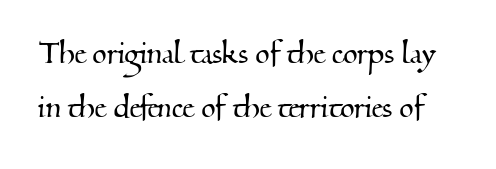
Q: Is the typeface a serif or a sans-serif typeface? A: Serif.
Q: Is the text underlined? A: No.
Q: Is the spacing between letters normal or unusually wide? A: Normal.
Q: Is the spacing between lines tight, normal or loose? A: Normal.
Q: Width (condensed, normal, or wide)? A: Normal.
Q: Stroke contrast? A: Medium.
Q: x-height? A: Small.
Q: Monospaced? A: No.
